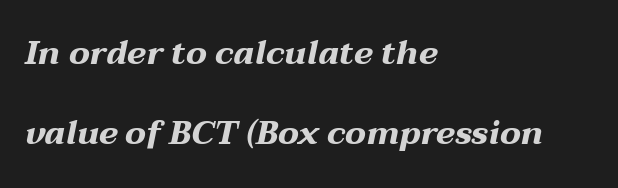
{"italic": "yes", "lean": "right", "slant_degrees": 12, "bold": "yes", "weight": "bold", "width": "wide", "stroke_contrast": "medium", "x_height": "medium", "monospaced": "no", "underline": "no", "align": "left", "line_spacing": "loose", "line_spacing_ratio": 2.43, "letter_spacing": "normal", "letter_spacing_em": 0.0, "glyph_px": 33}
